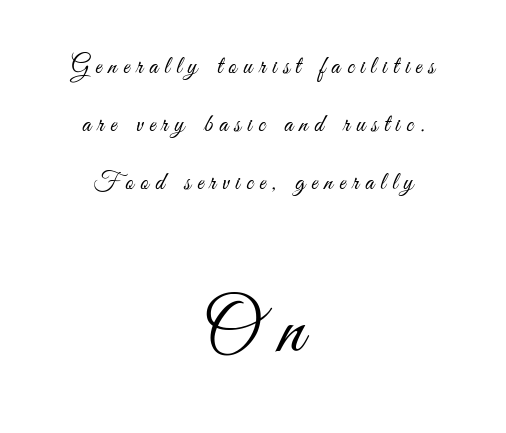
Q: Is the text bold? A: No.
Q: Is the text italic (slanted)? A: Yes.
Q: Is the typeface a serif or a sans-serif typeface? A: Sans-serif.
Q: Is the text underlined? A: No.
Q: How is the paragraph aligned? A: Centered.
Q: Is the spacing between letters normal or unusually wide? A: Unusually wide.
Q: Is the spacing between lines tight, normal or loose? A: Loose.
Q: Which block of text is set in a larger size, the first (top) or the second (bottom)? A: The second (bottom) one.
Q: Width (condensed, normal, or wide)? A: Condensed.
Q: Stroke contrast? A: Medium.
Q: x-height? A: Small.
Q: Monospaced? A: No.
